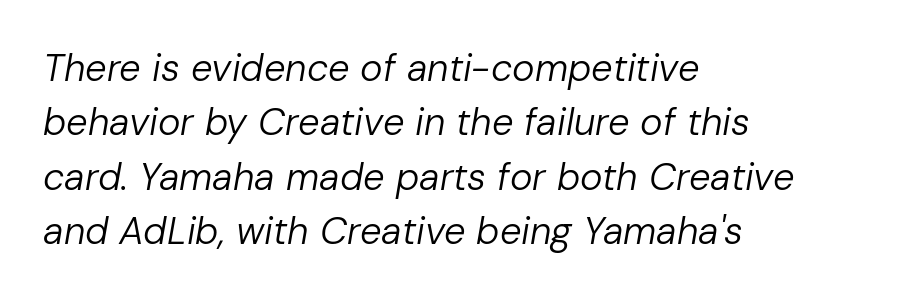
Q: Is the text bold? A: No.
Q: Is the text italic (slanted)? A: Yes, it leans right by about 10 degrees.
Q: Is the text underlined? A: No.
Q: How is the paragraph aligned? A: Left-aligned.
Q: Is the spacing between letters normal or unusually wide? A: Normal.
Q: Is the spacing between lines tight, normal or loose? A: Normal.
Q: Width (condensed, normal, or wide)? A: Normal.
Q: Stroke contrast? A: Low.
Q: x-height? A: Medium.
Q: Monospaced? A: No.
